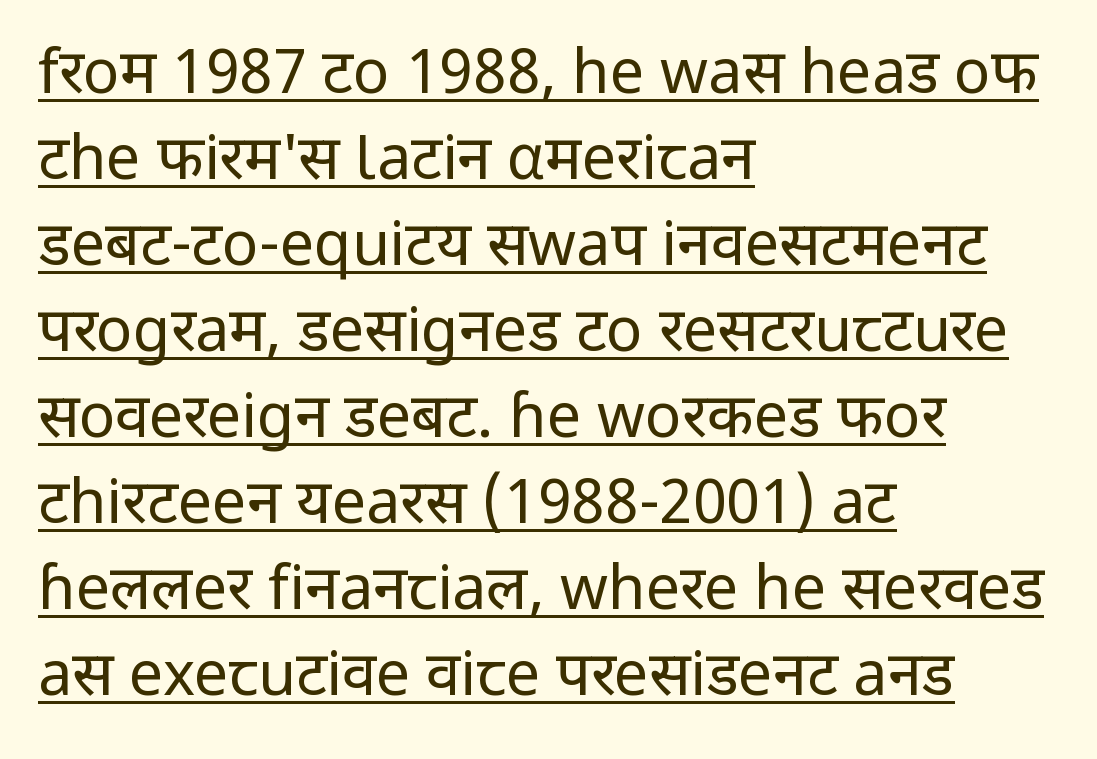
The image shows 61 px regular-weight sans-serif type, upright; set left-aligned, normal line spacing (1.41x), normal letter spacing, underlined; low stroke contrast and a medium x-height.
